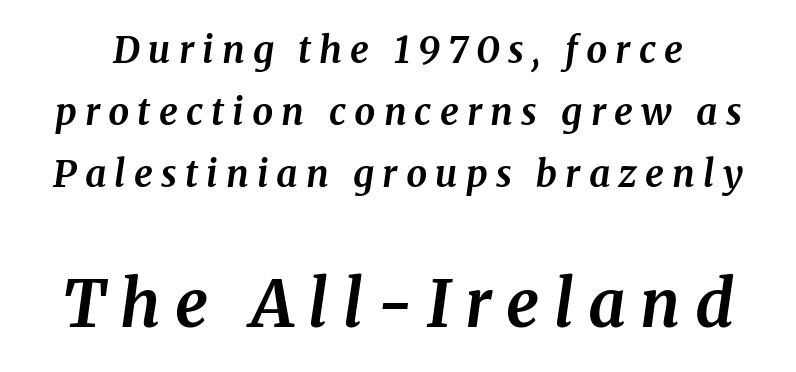
The image shows 65 px bold serif type, italic (leaning right); set normal line spacing (1.67x), unusually wide letter spacing (+0.22 em), not underlined; the second (bottom) block is 1.76x larger; medium stroke contrast and a medium x-height.
